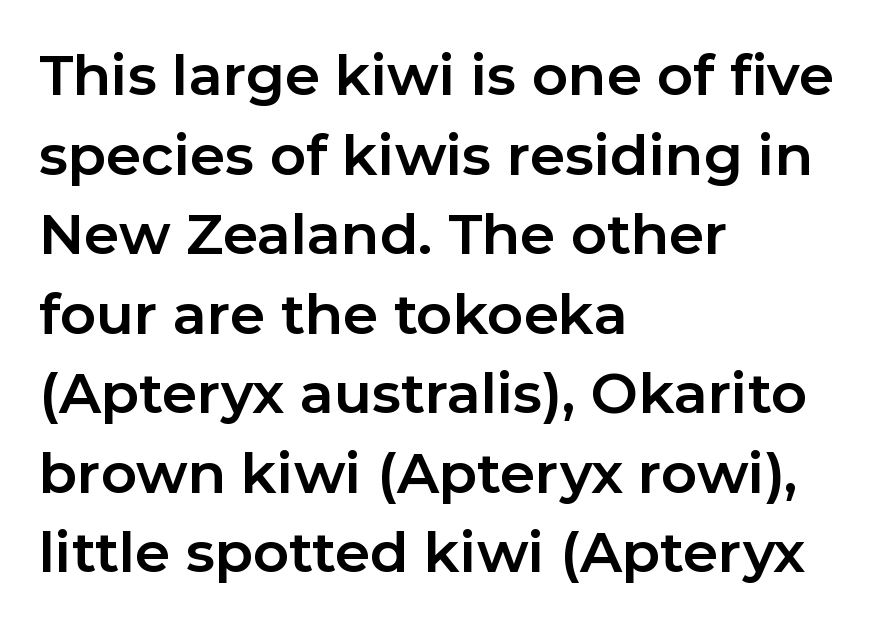
{"serif": "no", "italic": "no", "bold": "yes", "weight": "bold", "width": "normal", "stroke_contrast": "low", "x_height": "medium", "monospaced": "no", "underline": "no", "align": "left", "line_spacing": "normal", "line_spacing_ratio": 1.42, "letter_spacing": "normal", "letter_spacing_em": 0.0, "glyph_px": 56}
